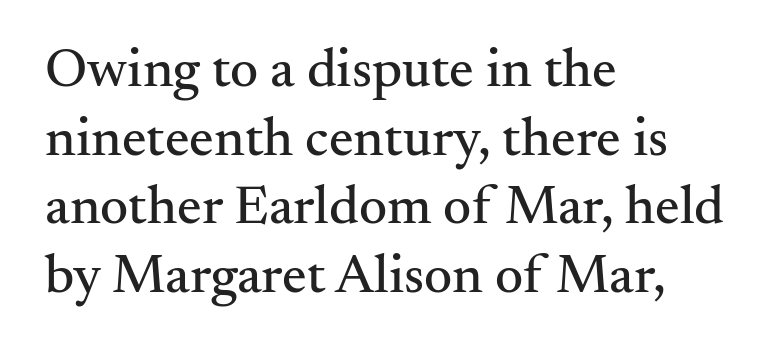
Q: Is the text italic (slanted)? A: No, it is upright.
Q: Is the typeface a serif or a sans-serif typeface? A: Serif.
Q: Is the text underlined? A: No.
Q: How is the paragraph aligned? A: Left-aligned.
Q: Is the spacing between letters normal or unusually wide? A: Normal.
Q: Is the spacing between lines tight, normal or loose? A: Normal.
Q: Width (condensed, normal, or wide)? A: Normal.
Q: Stroke contrast? A: Medium.
Q: x-height? A: Small.
Q: Monospaced? A: No.
